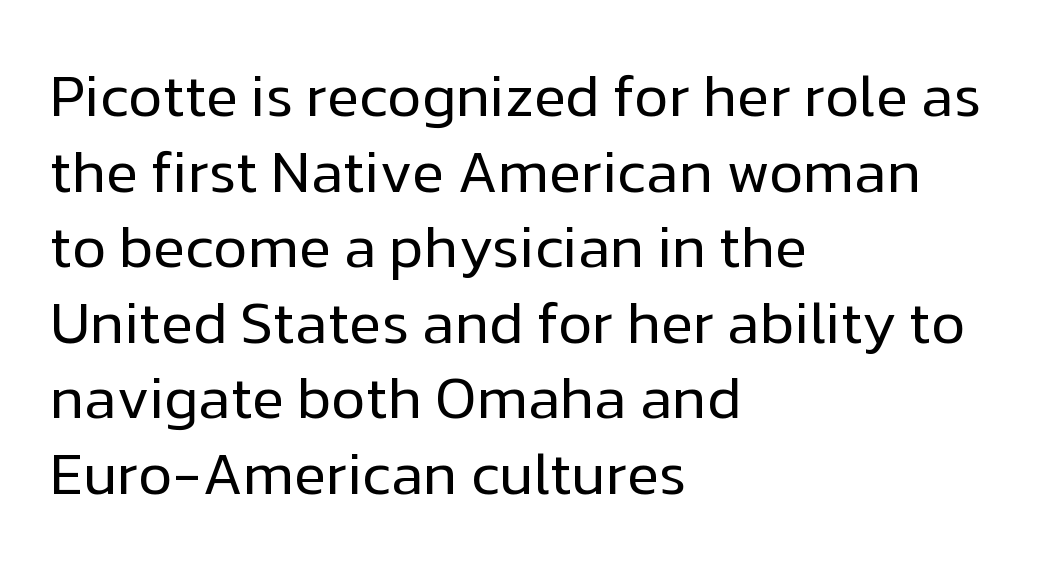
Q: Is the text bold? A: No.
Q: Is the text italic (slanted)? A: No, it is upright.
Q: Is the typeface a serif or a sans-serif typeface? A: Sans-serif.
Q: Is the text underlined? A: No.
Q: How is the paragraph aligned? A: Left-aligned.
Q: Is the spacing between letters normal or unusually wide? A: Normal.
Q: Is the spacing between lines tight, normal or loose? A: Normal.
Q: Width (condensed, normal, or wide)? A: Normal.
Q: Stroke contrast? A: Low.
Q: x-height? A: Medium.
Q: Monospaced? A: No.
